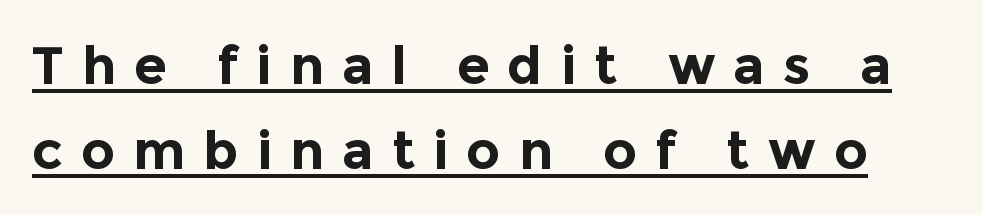
{"serif": "no", "italic": "no", "bold": "yes", "weight": "bold", "width": "normal", "x_height": "medium", "monospaced": "no", "underline": "yes", "line_spacing": "normal", "line_spacing_ratio": 1.6, "letter_spacing": "wide", "letter_spacing_em": 0.34, "glyph_px": 53}
